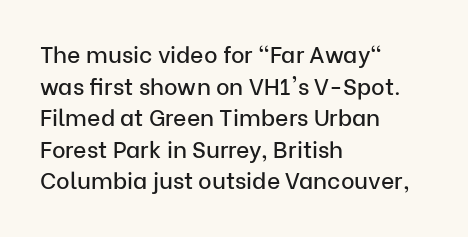
{"italic": "no", "underline": "no", "align": "left", "line_spacing": "normal", "line_spacing_ratio": 1.37, "letter_spacing": "normal", "letter_spacing_em": 0.0, "glyph_px": 23}
